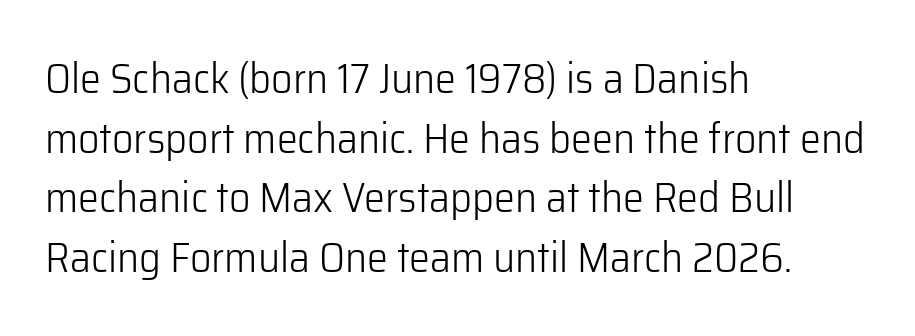
Q: Is the text bold? A: No.
Q: Is the text italic (slanted)? A: No, it is upright.
Q: Is the typeface a serif or a sans-serif typeface? A: Sans-serif.
Q: Is the text underlined? A: No.
Q: How is the paragraph aligned? A: Left-aligned.
Q: Is the spacing between letters normal or unusually wide? A: Normal.
Q: Is the spacing between lines tight, normal or loose? A: Normal.
Q: Width (condensed, normal, or wide)? A: Normal.
Q: Stroke contrast? A: Low.
Q: x-height? A: Medium.
Q: Monospaced? A: No.
